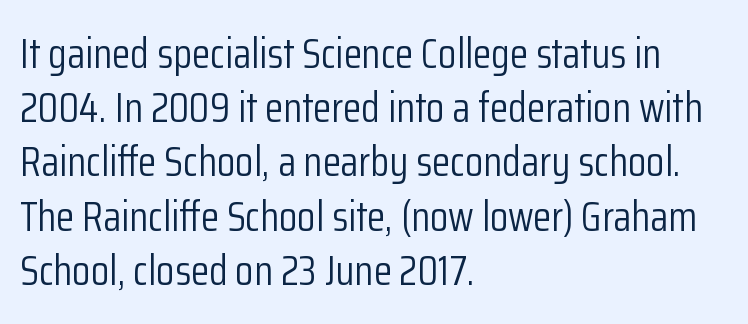
Q: Is the text bold? A: No.
Q: Is the text italic (slanted)? A: No, it is upright.
Q: Is the typeface a serif or a sans-serif typeface? A: Sans-serif.
Q: Is the text underlined? A: No.
Q: How is the paragraph aligned? A: Left-aligned.
Q: Is the spacing between letters normal or unusually wide? A: Normal.
Q: Is the spacing between lines tight, normal or loose? A: Normal.
Q: Width (condensed, normal, or wide)? A: Condensed.
Q: Stroke contrast? A: Low.
Q: x-height? A: Medium.
Q: Monospaced? A: No.
